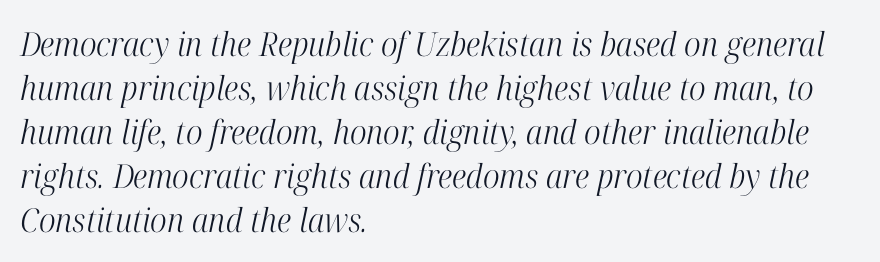
{"serif": "yes", "italic": "yes", "lean": "right", "slant_degrees": 12, "bold": "no", "weight": "light", "width": "condensed", "stroke_contrast": "high", "x_height": "medium", "monospaced": "no", "underline": "no", "align": "left", "line_spacing": "normal", "line_spacing_ratio": 1.33, "letter_spacing": "normal", "letter_spacing_em": 0.0, "glyph_px": 33}
